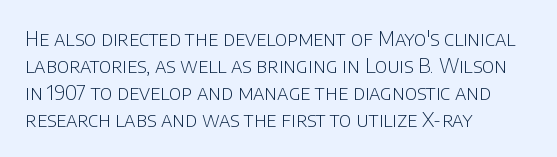
The image shows 20 px text type, upright; set left-aligned, normal line spacing (1.35x), normal letter spacing, not underlined.
